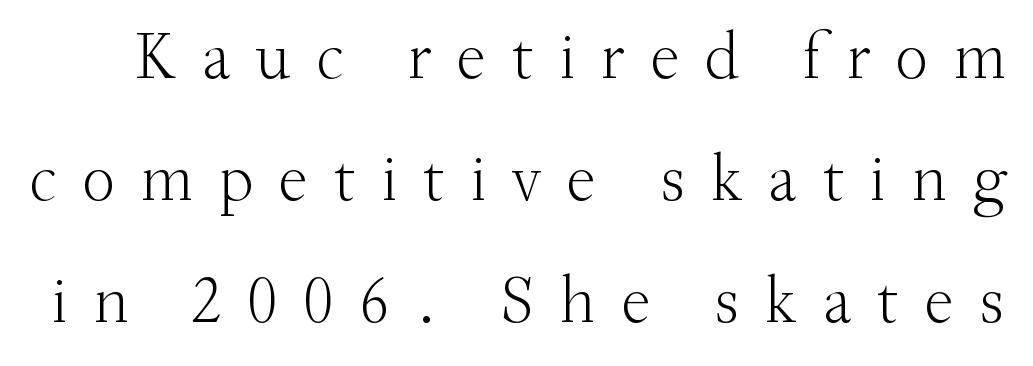
The type family on display is of the serif kind. Tracking here is generous; glyphs stand well apart from one another. These lines are rendered in a variable-pitch font. Weight: not bold — regular or lighter. Clear beneath every line of the passage. Characters remain perfectly vertical along every line.
